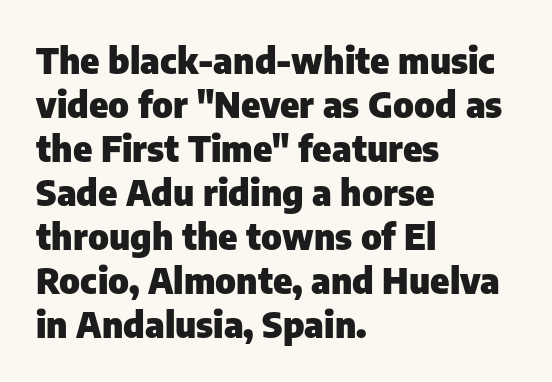
{"serif": "no", "italic": "no", "bold": "yes", "weight": "heavy", "width": "normal", "stroke_contrast": "low", "x_height": "medium", "monospaced": "no", "underline": "no", "align": "left", "line_spacing_ratio": 1.22, "letter_spacing": "normal", "letter_spacing_em": 0.0, "glyph_px": 36}
